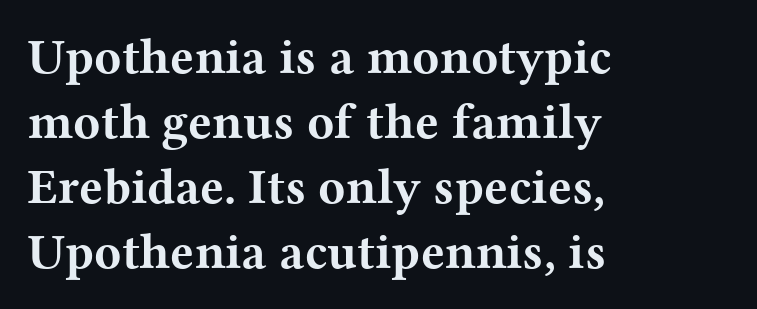
Q: Is the text bold? A: Yes.
Q: Is the text italic (slanted)? A: No, it is upright.
Q: Is the typeface a serif or a sans-serif typeface? A: Serif.
Q: Is the text underlined? A: No.
Q: How is the paragraph aligned? A: Left-aligned.
Q: Is the spacing between letters normal or unusually wide? A: Normal.
Q: Is the spacing between lines tight, normal or loose? A: Normal.
Q: Width (condensed, normal, or wide)? A: Wide.
Q: Stroke contrast? A: Medium.
Q: x-height? A: Medium.
Q: Monospaced? A: No.
